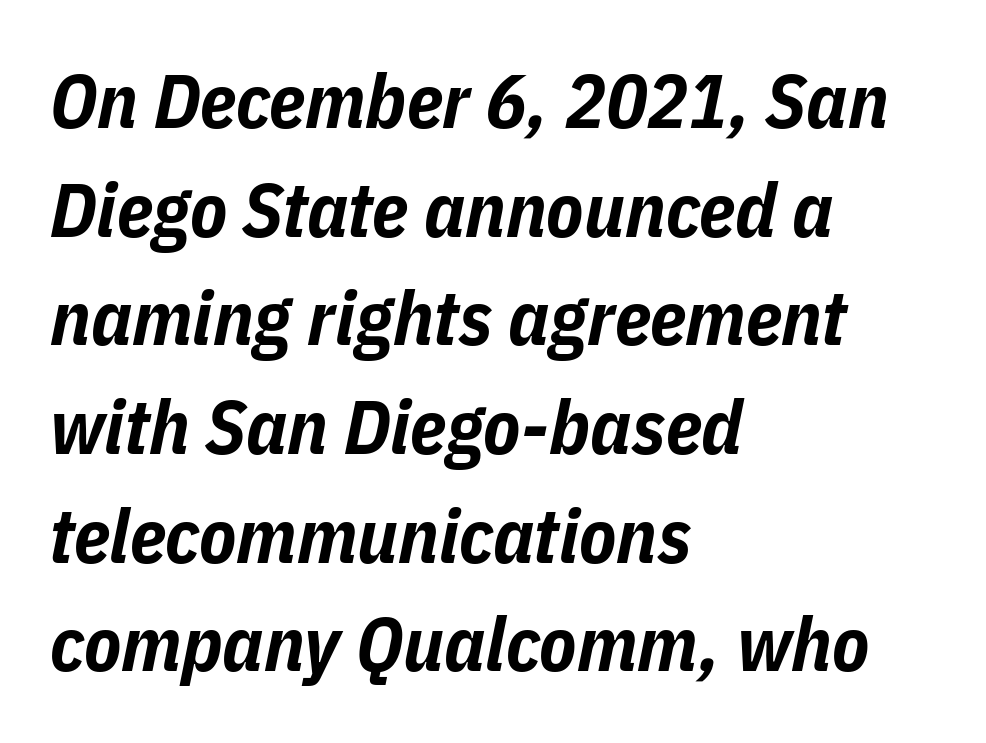
{"italic": "yes", "lean": "right", "slant_degrees": 11, "bold": "yes", "weight": "bold", "width": "condensed", "stroke_contrast": "low", "x_height": "medium", "monospaced": "no", "underline": "no", "align": "left", "line_spacing": "normal", "line_spacing_ratio": 1.43, "letter_spacing": "normal", "letter_spacing_em": 0.0, "glyph_px": 76}
